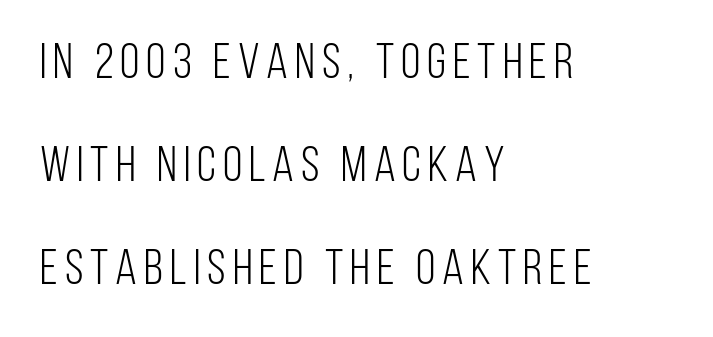
The image shows 50 px light, condensed sans-serif type, upright; set left-aligned, loose line spacing (2.06x), not underlined; low stroke contrast and a large x-height.
